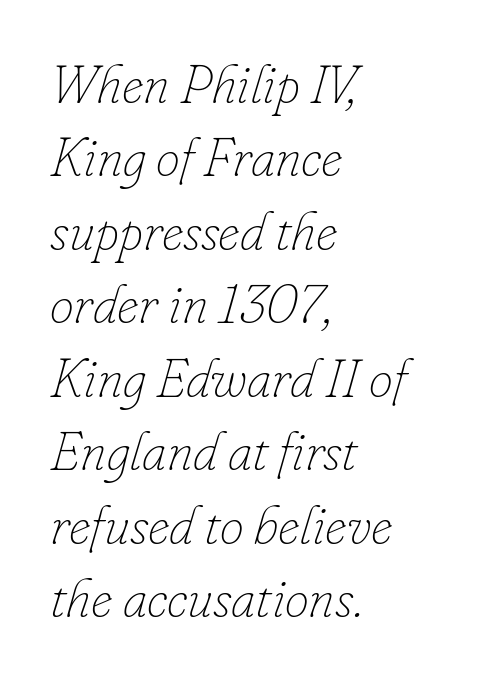
The image shows 54 px thin type, italic (leaning right); set left-aligned, normal line spacing (1.36x), normal letter spacing, not underlined; low stroke contrast and a small x-height.
